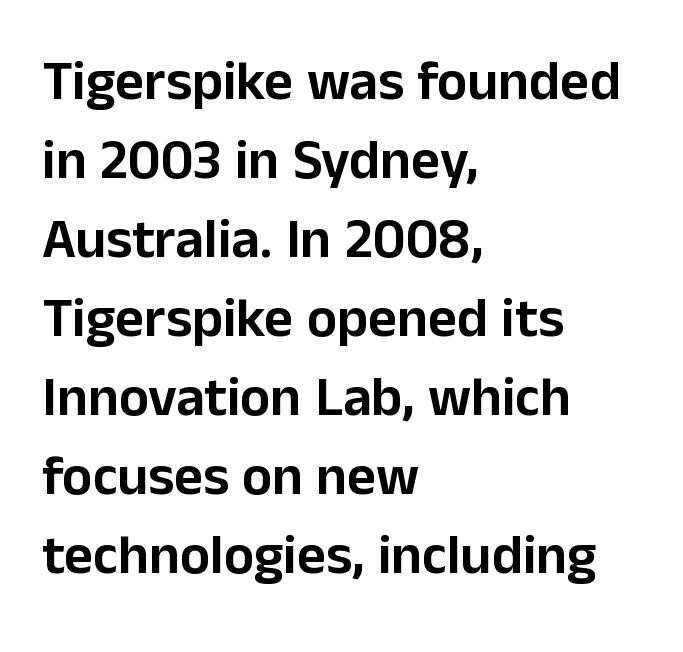
The image shows 56 px sans-serif type, upright; set left-aligned, normal line spacing (1.41x), normal letter spacing, not underlined; low stroke contrast and a medium x-height.
